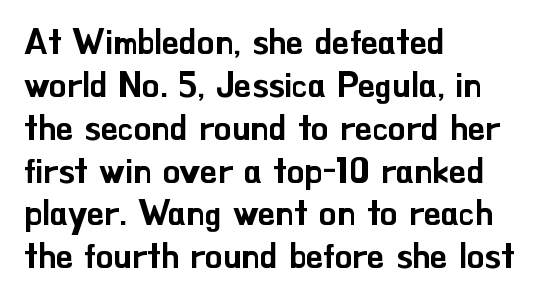
{"serif": "no", "italic": "no", "width": "normal", "stroke_contrast": "low", "x_height": "small", "monospaced": "no", "underline": "no", "align": "left", "line_spacing": "normal", "line_spacing_ratio": 1.26, "letter_spacing": "normal", "letter_spacing_em": 0.0, "glyph_px": 34}
